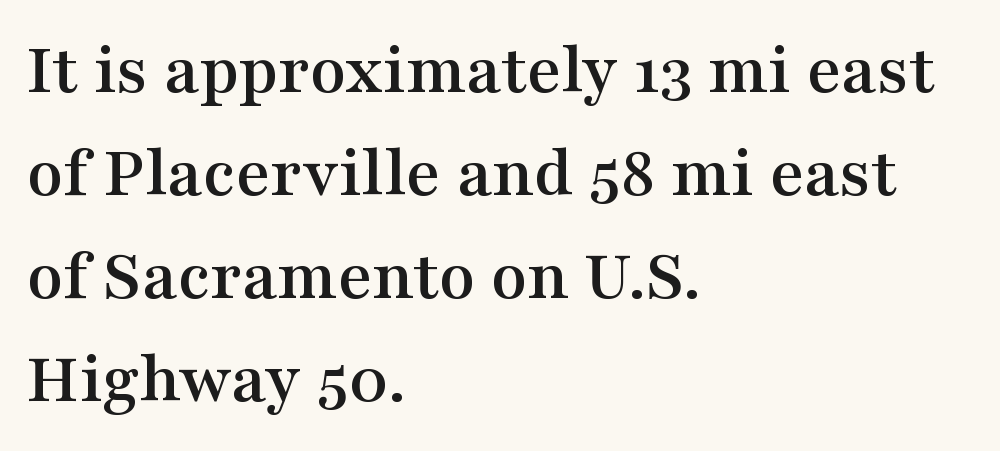
Q: Is the text italic (slanted)? A: No, it is upright.
Q: Is the typeface a serif or a sans-serif typeface? A: Serif.
Q: Is the text underlined? A: No.
Q: How is the paragraph aligned? A: Left-aligned.
Q: Is the spacing between letters normal or unusually wide? A: Normal.
Q: Is the spacing between lines tight, normal or loose? A: Normal.
Q: Width (condensed, normal, or wide)? A: Wide.
Q: Stroke contrast? A: Medium.
Q: x-height? A: Medium.
Q: Monospaced? A: No.
